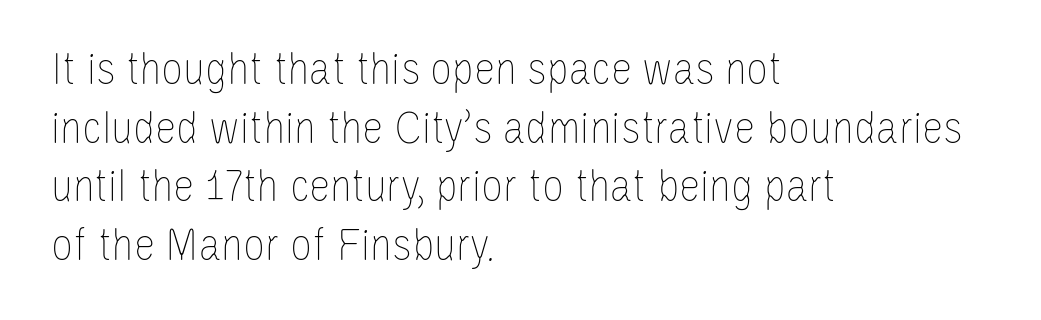
The setting favours the left margin, as ordinary paragraphs usually do. The words here are not underlined. The font is comparable to plain body text, perhaps lighter. It's the straight-up-and-down kind of type. Observe the ordinary spacing: letters are neighbours, not strangers.
